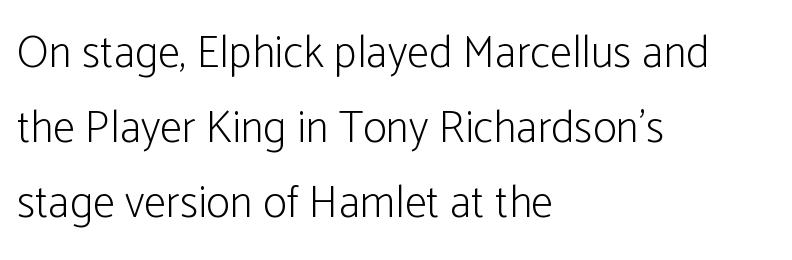
Q: Is the text bold? A: No.
Q: Is the text italic (slanted)? A: No, it is upright.
Q: Is the typeface a serif or a sans-serif typeface? A: Sans-serif.
Q: Is the text underlined? A: No.
Q: How is the paragraph aligned? A: Left-aligned.
Q: Is the spacing between letters normal or unusually wide? A: Normal.
Q: Is the spacing between lines tight, normal or loose? A: Normal.
Q: Width (condensed, normal, or wide)? A: Condensed.
Q: Stroke contrast? A: Low.
Q: x-height? A: Medium.
Q: Monospaced? A: No.
